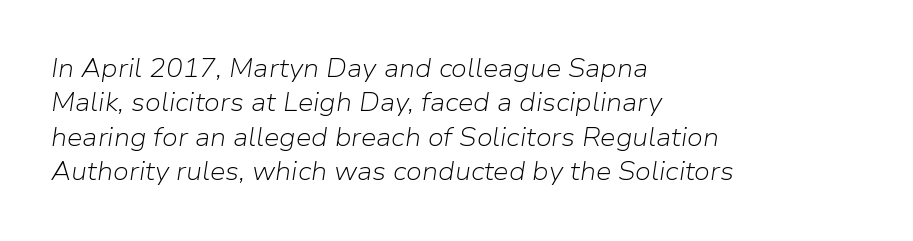
Q: Is the text bold? A: No.
Q: Is the text italic (slanted)? A: Yes, it leans right by about 9 degrees.
Q: Is the text underlined? A: No.
Q: How is the paragraph aligned? A: Left-aligned.
Q: Is the spacing between letters normal or unusually wide? A: Normal.
Q: Is the spacing between lines tight, normal or loose? A: Normal.
